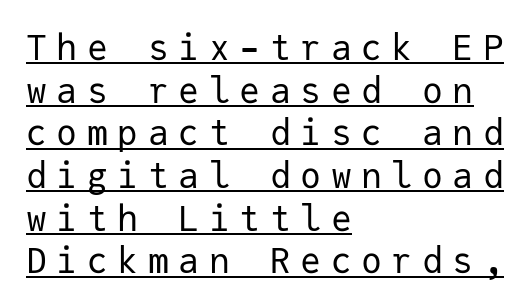
Loose tracking; the words dissolve into strings of separated letters. The ragged edge is on the right, which tells us the setting is flush left. The face used here is a sans, in the tradition of grotesques and geometrics. The font is comparable to plain body text, perhaps lighter. Rendered with straight, roman letterforms.
